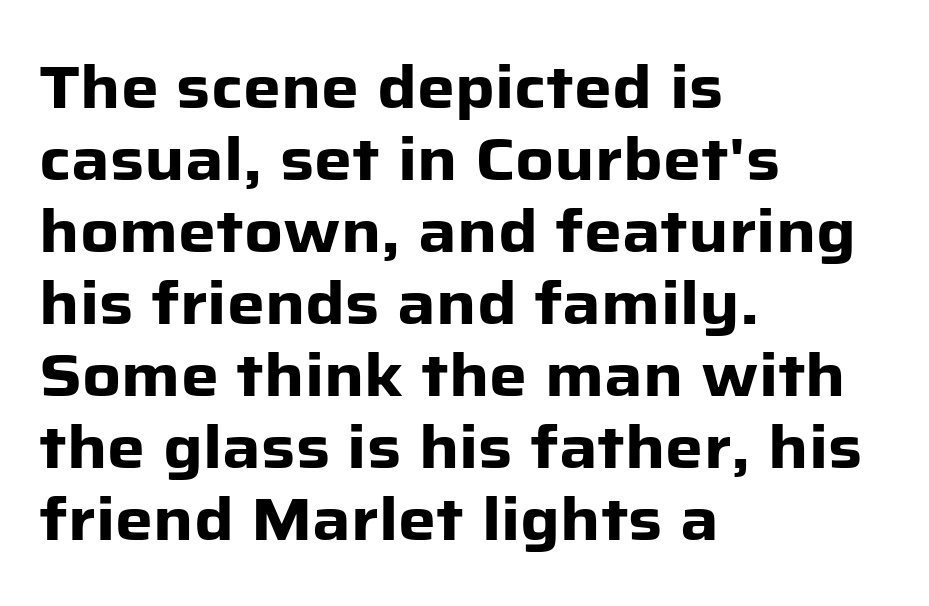
The typeface chosen for these lines omits serifs. The area under the type is left untouched. Character widths vary here, with narrow letters taking less room than wide ones. Typographic density is high because the face is bold. Nothing unusual about the tracking: characters are spaced as the font intends.
